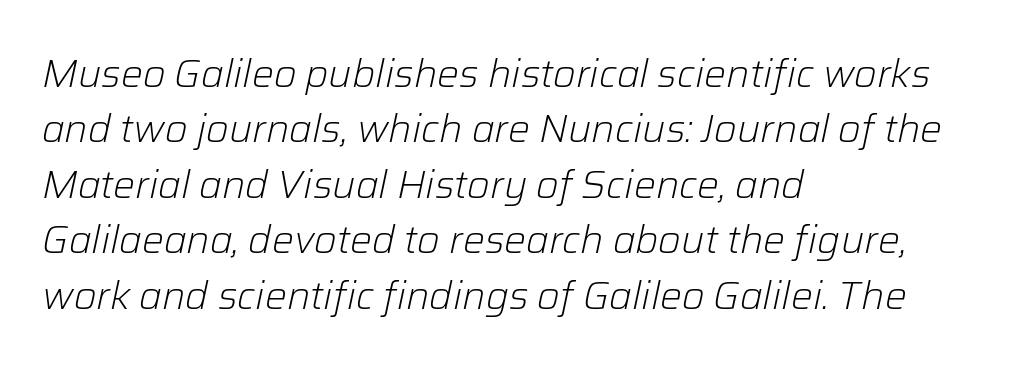
{"italic": "yes", "lean": "right", "slant_degrees": 12, "bold": "no", "weight": "light", "width": "normal", "stroke_contrast": "low", "x_height": "medium", "monospaced": "no", "underline": "no", "align": "left", "line_spacing": "normal", "line_spacing_ratio": 1.42, "letter_spacing": "normal", "letter_spacing_em": 0.0, "glyph_px": 39}
